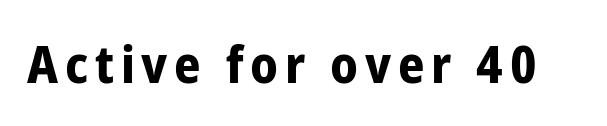
{"serif": "no", "italic": "no", "bold": "yes", "weight": "bold", "width": "condensed", "stroke_contrast": "low", "x_height": "medium", "monospaced": "no", "underline": "no", "glyph_px": 52}
